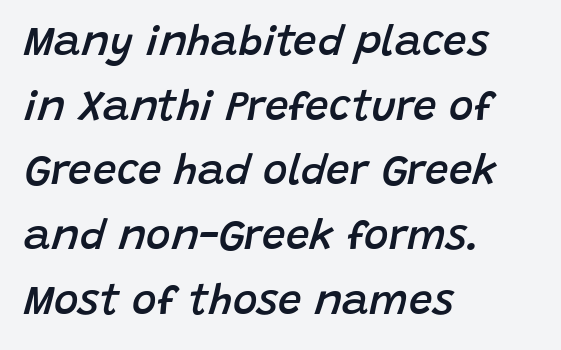
Q: Is the text bold? A: Semi-bold.
Q: Is the text italic (slanted)? A: Yes, it leans right by about 15 degrees.
Q: Is the text underlined? A: No.
Q: How is the paragraph aligned? A: Left-aligned.
Q: Is the spacing between letters normal or unusually wide? A: Normal.
Q: Is the spacing between lines tight, normal or loose? A: Normal.
Q: Width (condensed, normal, or wide)? A: Normal.
Q: Stroke contrast? A: Low.
Q: x-height? A: Large.
Q: Monospaced? A: No.
